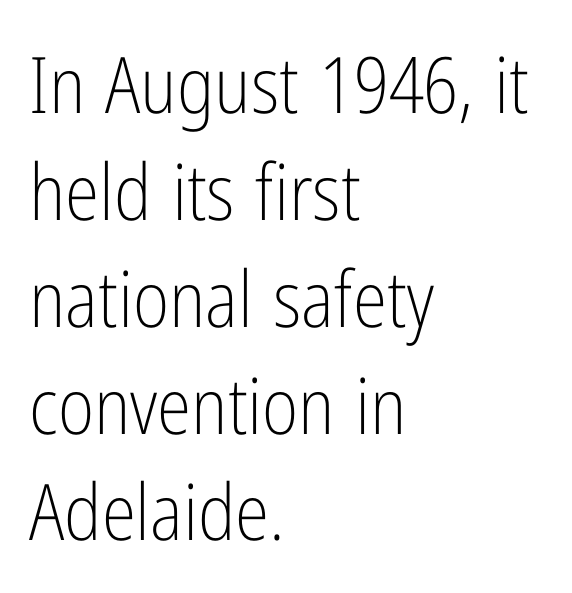
The image shows 78 px light, condensed sans-serif type, upright; set left-aligned, normal line spacing (1.37x), normal letter spacing, not underlined; low stroke contrast and a medium x-height.
